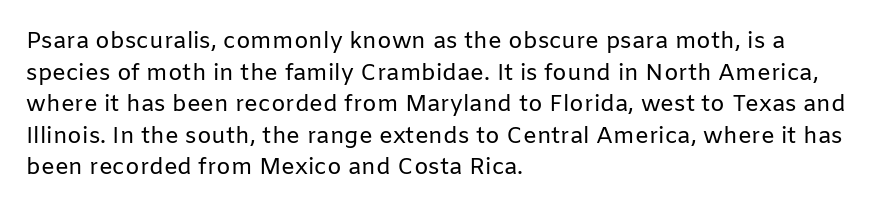
Q: Is the text bold? A: No.
Q: Is the text italic (slanted)? A: No, it is upright.
Q: Is the text underlined? A: No.
Q: How is the paragraph aligned? A: Left-aligned.
Q: Is the spacing between letters normal or unusually wide? A: Normal.
Q: Is the spacing between lines tight, normal or loose? A: Normal.
